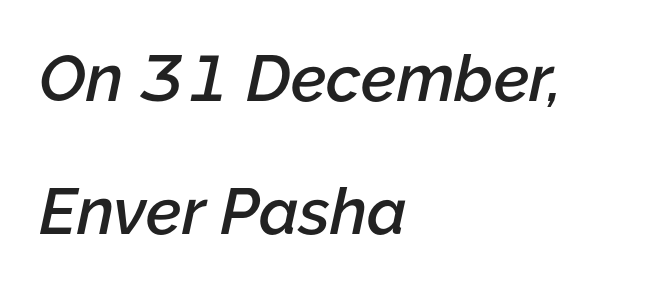
Is this a fixed-width face? No — the glyphs have proportional, varying widths. The passage shown is not underscored anywhere. Heft: intermediate — a semibold. Vertically, the passage feels expansive, rows floating well apart. Does the lettering tilt? It does — this is italic. The passage shown has conventional tracking throughout.
